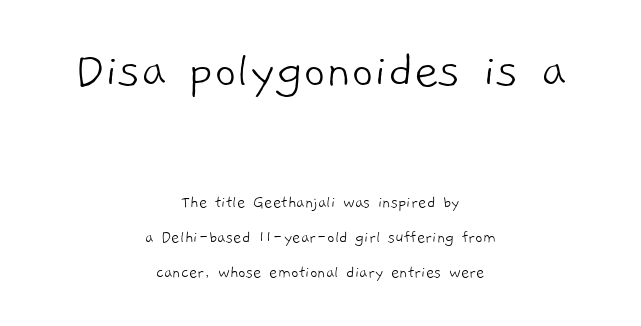
Q: Is the text bold? A: No.
Q: Is the typeface a serif or a sans-serif typeface? A: Sans-serif.
Q: Is the text underlined? A: No.
Q: How is the paragraph aligned? A: Centered.
Q: Is the spacing between letters normal or unusually wide? A: Normal.
Q: Is the spacing between lines tight, normal or loose? A: Loose.
Q: Which block of text is set in a larger size, the first (top) or the second (bottom)? A: The first (top) one.
Q: Width (condensed, normal, or wide)? A: Normal.
Q: Stroke contrast? A: Low.
Q: x-height? A: Medium.
Q: Monospaced? A: No.
